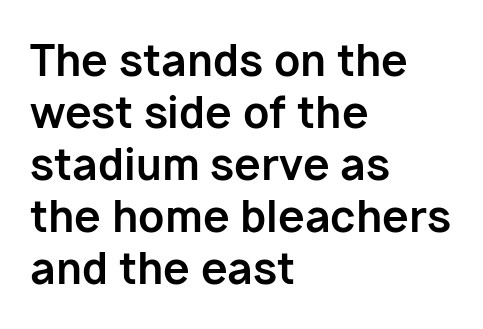
{"serif": "no", "italic": "no", "bold": "yes", "weight": "bold", "width": "normal", "stroke_contrast": "low", "x_height": "medium", "monospaced": "no", "underline": "no", "align": "left", "line_spacing_ratio": 1.21, "letter_spacing": "normal", "letter_spacing_em": 0.0, "glyph_px": 43}
